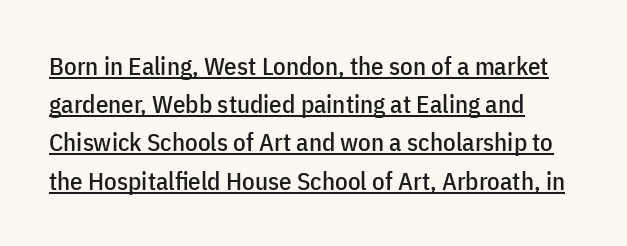
Reading down the column, the eye jumps a familiar distance to each next line. Is the block centered? No — it sits flush against the left margin. Short note: letters normally spaced. Vertical strokes here are truly vertical. The glyphs are accompanied by a horizontal stroke just below them.
